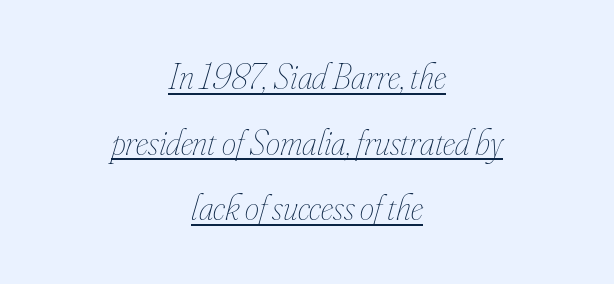
The image shows 36 px thin, condensed type, italic (leaning right); set centered, line spacing 1.82x, normal letter spacing, underlined; low stroke contrast and a small x-height.
